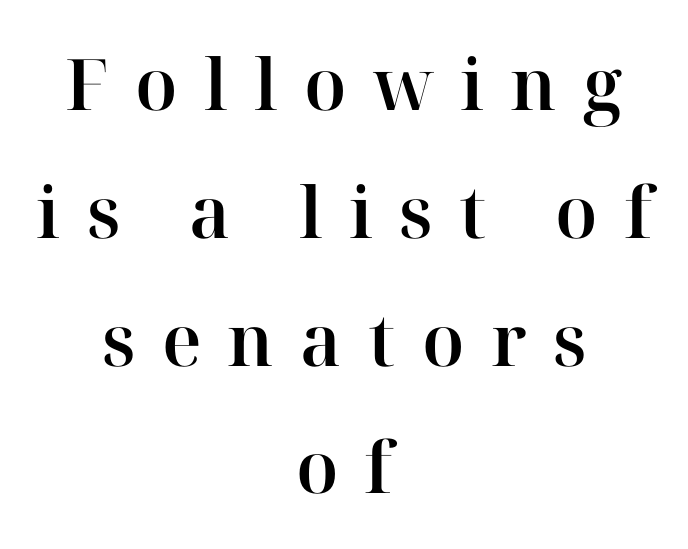
The image shows 71 px serif type, upright; set centered, line spacing 1.8x, unusually wide letter spacing (+0.37 em), not underlined; high stroke contrast and a medium x-height.
